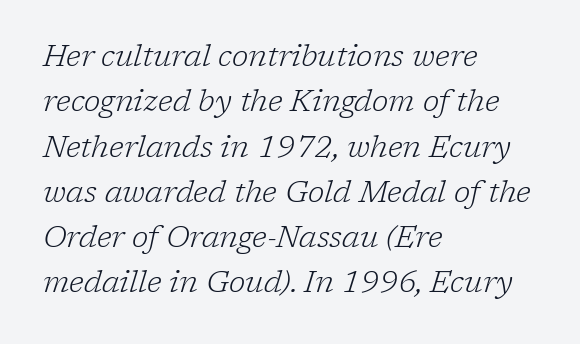
Q: Is the text bold? A: No.
Q: Is the text italic (slanted)? A: Yes, it leans right by about 17 degrees.
Q: Is the typeface a serif or a sans-serif typeface? A: Serif.
Q: Is the text underlined? A: No.
Q: How is the paragraph aligned? A: Left-aligned.
Q: Is the spacing between letters normal or unusually wide? A: Normal.
Q: Is the spacing between lines tight, normal or loose? A: Normal.
Q: Width (condensed, normal, or wide)? A: Normal.
Q: Stroke contrast? A: Low.
Q: x-height? A: Medium.
Q: Monospaced? A: No.
